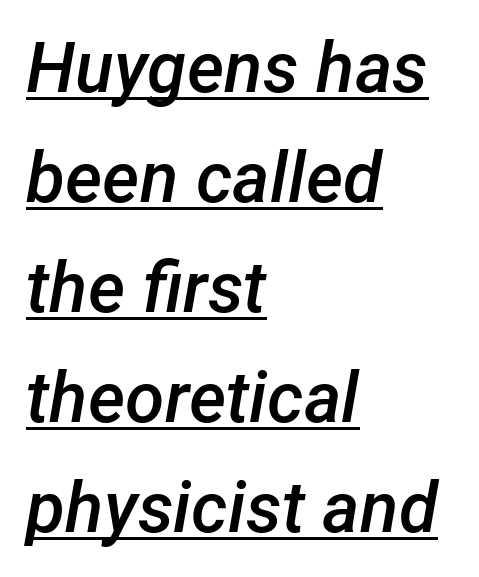
Q: Is the text bold? A: Semi-bold.
Q: Is the text italic (slanted)? A: Yes, it leans right by about 12 degrees.
Q: Is the text underlined? A: Yes.
Q: How is the paragraph aligned? A: Left-aligned.
Q: Is the spacing between letters normal or unusually wide? A: Normal.
Q: Is the spacing between lines tight, normal or loose? A: Normal.
Q: Width (condensed, normal, or wide)? A: Normal.
Q: Stroke contrast? A: Low.
Q: x-height? A: Medium.
Q: Monospaced? A: No.
